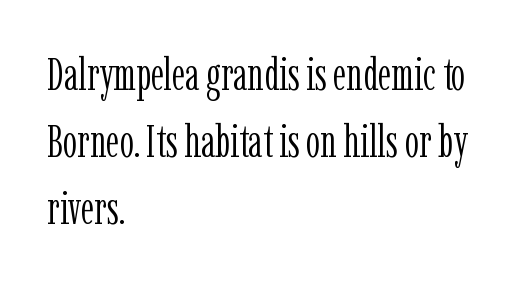
Each stroke keeps to a modest, everyday thickness or less. The compositor pushed each line to the left boundary. The foot of each line stays bare and open. Posture: upright roman. Classification — serif.
